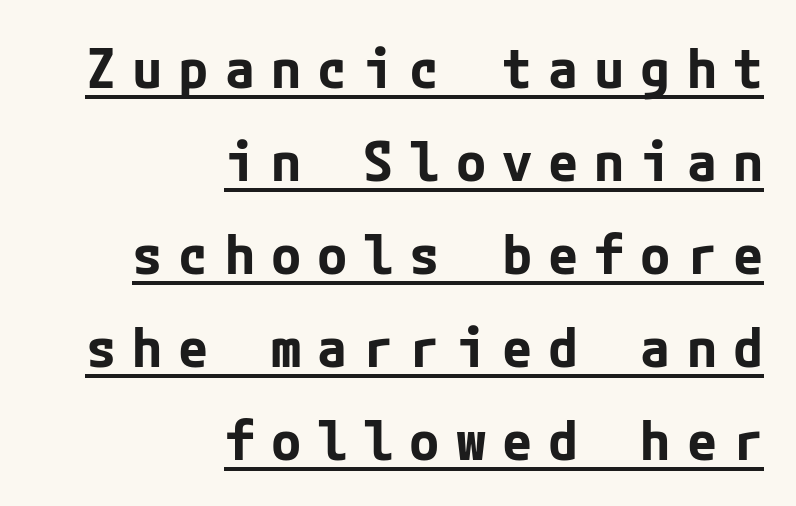
The image shows 55 px bold sans-serif type, upright; set right-aligned, normal line spacing (1.69x), unusually wide letter spacing (+0.29 em), underlined; low stroke contrast and a medium x-height.
